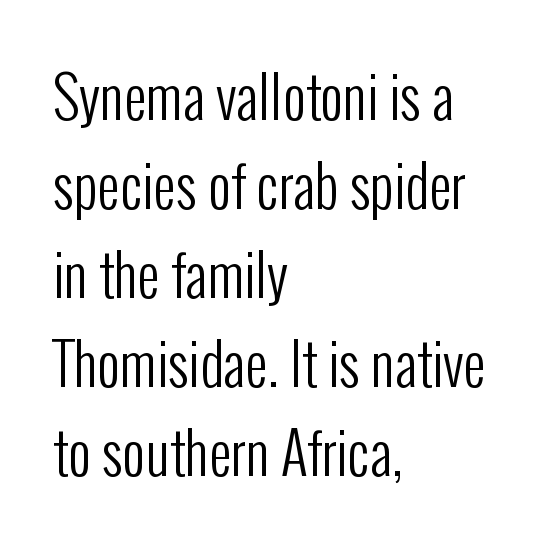
The image shows 56 px regular-weight, condensed sans-serif type, upright; set left-aligned, normal line spacing (1.59x), normal letter spacing, not underlined; low stroke contrast and a medium x-height.
